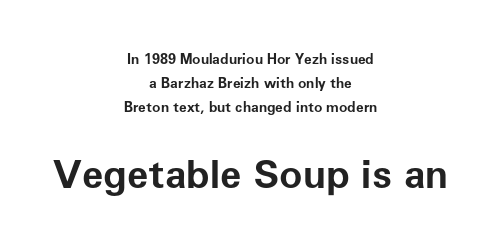
The image shows 39 px bold sans-serif type, upright; set centered, line spacing 1.73x, normal letter spacing, not underlined; the second (bottom) block is 2.79x larger; low stroke contrast and a medium x-height.
